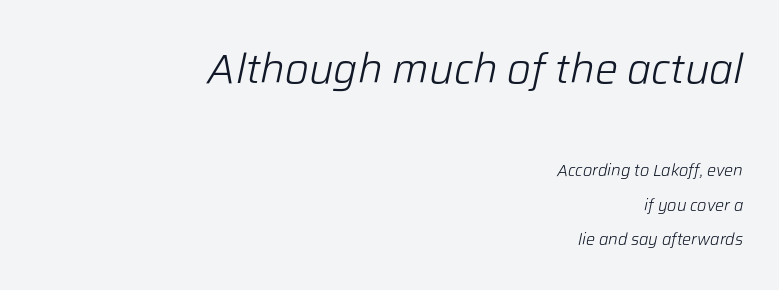
Q: Is the text bold? A: No.
Q: Is the text italic (slanted)? A: Yes, it leans right by about 12 degrees.
Q: Is the text underlined? A: No.
Q: How is the paragraph aligned? A: Right-aligned.
Q: Is the spacing between letters normal or unusually wide? A: Normal.
Q: Is the spacing between lines tight, normal or loose? A: Loose.
Q: Which block of text is set in a larger size, the first (top) or the second (bottom)? A: The first (top) one.
Q: Width (condensed, normal, or wide)? A: Normal.
Q: Stroke contrast? A: Low.
Q: x-height? A: Medium.
Q: Monospaced? A: No.
